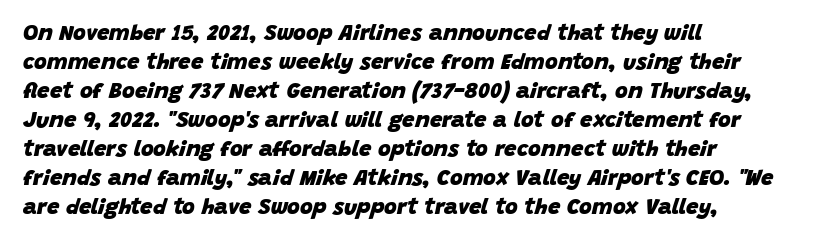
Q: Is the text bold? A: Yes.
Q: Is the text italic (slanted)? A: Yes, it leans right by about 15 degrees.
Q: Is the text underlined? A: No.
Q: How is the paragraph aligned? A: Left-aligned.
Q: Is the spacing between letters normal or unusually wide? A: Normal.
Q: Is the spacing between lines tight, normal or loose? A: Normal.
